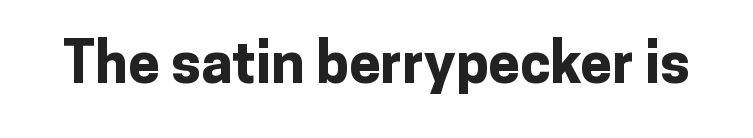
{"serif": "no", "italic": "no", "bold": "yes", "weight": "bold", "width": "normal", "stroke_contrast": "low", "x_height": "medium", "monospaced": "no", "underline": "no", "letter_spacing": "normal", "letter_spacing_em": 0.0, "glyph_px": 57}
